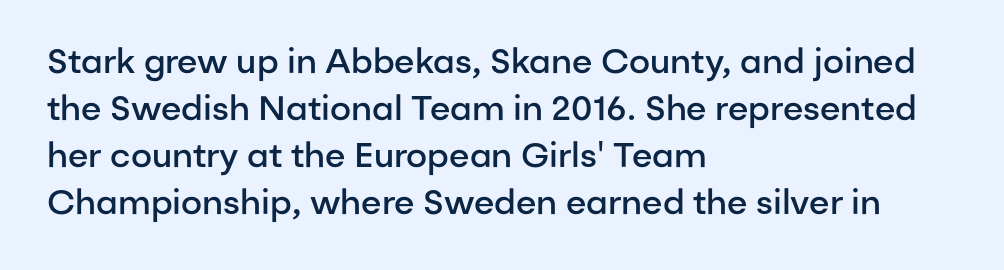
{"serif": "no", "italic": "no", "bold": "semi", "weight": "semibold", "width": "normal", "stroke_contrast": "low", "x_height": "medium", "monospaced": "no", "underline": "no", "align": "left", "line_spacing": "normal", "line_spacing_ratio": 1.38, "letter_spacing": "normal", "letter_spacing_em": 0.0, "glyph_px": 34}
